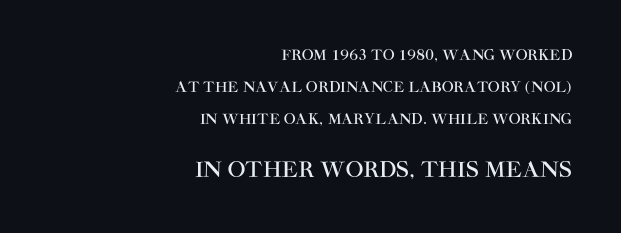
The image shows 21 px text type, upright; set right-aligned, loose line spacing (2.27x), normal letter spacing, not underlined; the second (bottom) block is 1.5x larger.
